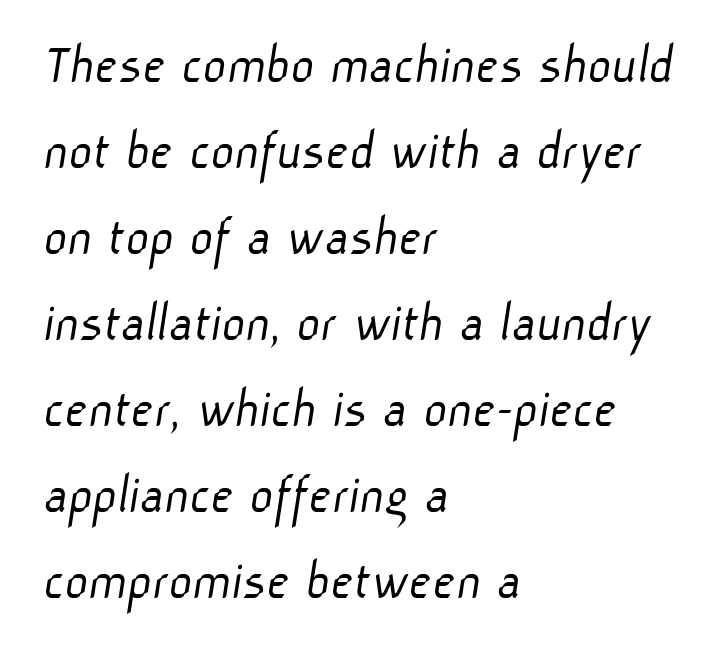
The image shows 57 px light sans-serif type; set left-aligned, normal line spacing (1.51x), normal letter spacing, not underlined; low stroke contrast and a medium x-height.
